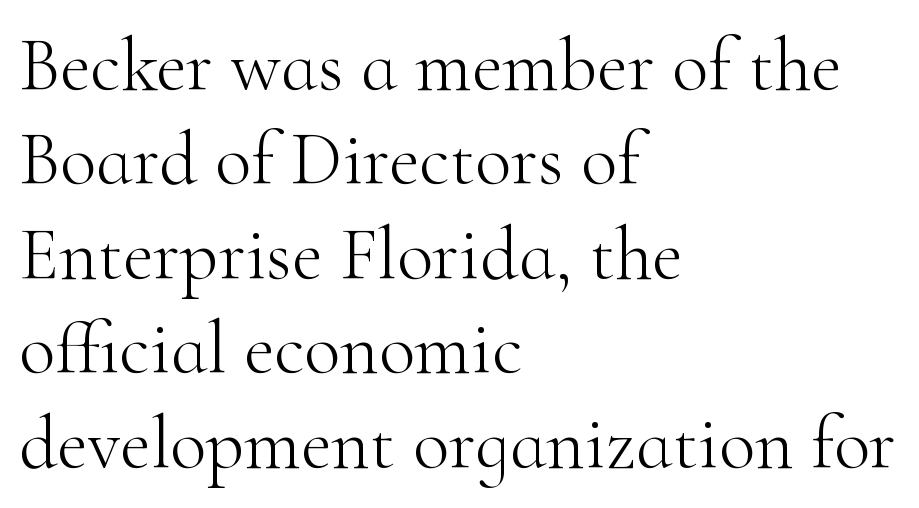
The image shows 75 px light serif type, upright; set left-aligned, normal line spacing (1.26x), normal letter spacing, not underlined; high stroke contrast and a small x-height.
